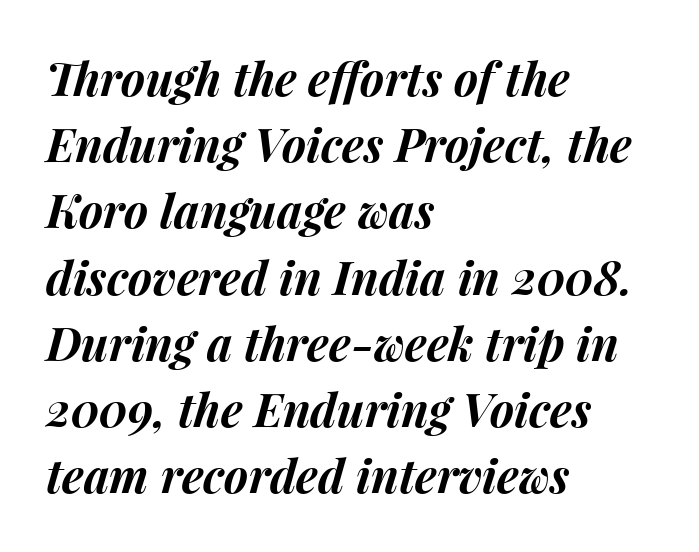
The image shows 46 px bold type, italic (leaning right); set left-aligned, normal line spacing (1.44x), normal letter spacing, not underlined; medium stroke contrast and a medium x-height.
